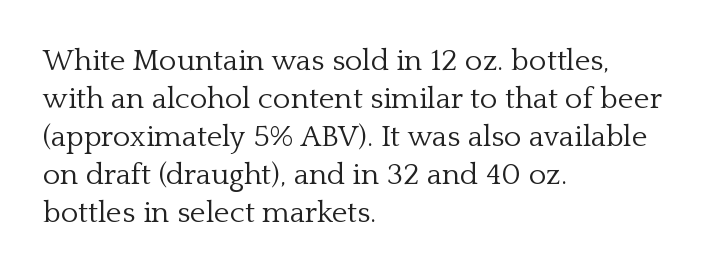
{"serif": "yes", "italic": "no", "bold": "no", "weight": "light", "width": "normal", "stroke_contrast": "low", "x_height": "medium", "monospaced": "no", "underline": "no", "align": "left", "line_spacing": "normal", "line_spacing_ratio": 1.27, "letter_spacing": "normal", "letter_spacing_em": 0.0, "glyph_px": 30}
